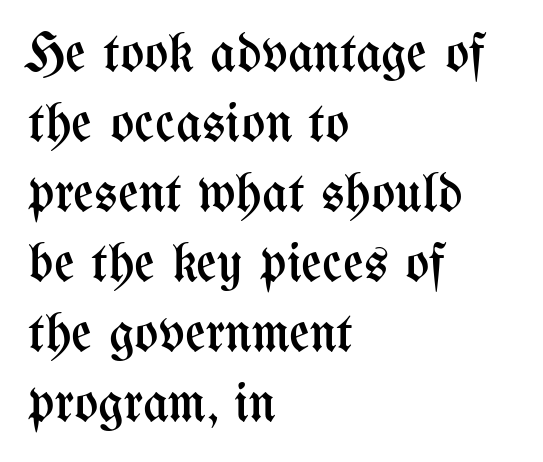
{"italic": "no", "bold": "no", "weight": "regular", "width": "condensed", "stroke_contrast": "medium", "x_height": "medium", "monospaced": "no", "underline": "no", "align": "left", "line_spacing": "normal", "line_spacing_ratio": 1.25, "letter_spacing": "normal", "letter_spacing_em": 0.0, "glyph_px": 56}
